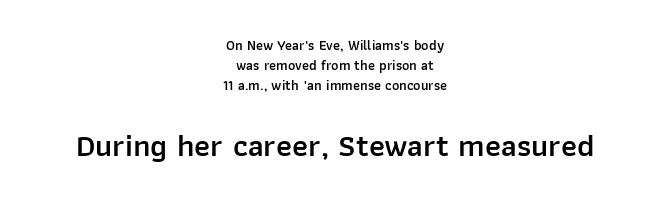
Q: Is the text bold? A: Semi-bold.
Q: Is the text italic (slanted)? A: No, it is upright.
Q: Is the typeface a serif or a sans-serif typeface? A: Sans-serif.
Q: Is the text underlined? A: No.
Q: How is the paragraph aligned? A: Centered.
Q: Is the spacing between letters normal or unusually wide? A: Normal.
Q: Is the spacing between lines tight, normal or loose? A: Normal.
Q: Which block of text is set in a larger size, the first (top) or the second (bottom)? A: The second (bottom) one.
Q: Width (condensed, normal, or wide)? A: Normal.
Q: Stroke contrast? A: Low.
Q: x-height? A: Medium.
Q: Monospaced? A: No.
